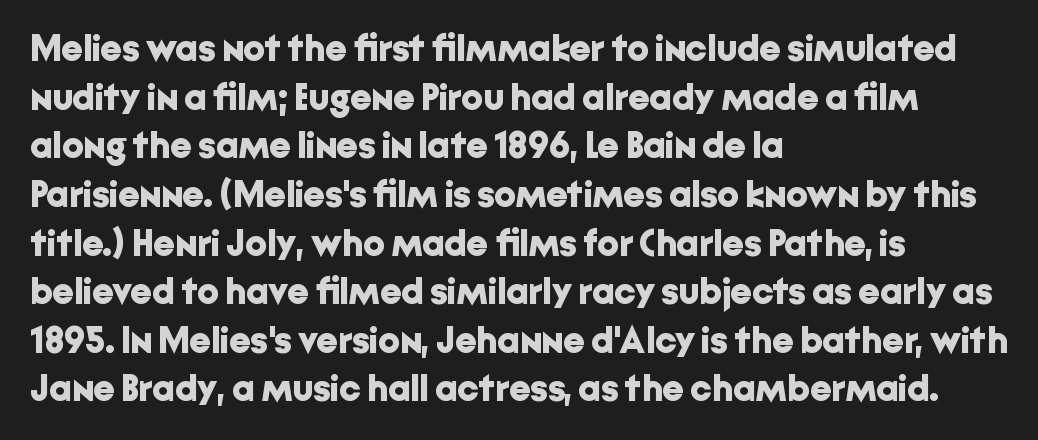
These lines are rendered in a variable-pitch font. Compared with an ordinary text face, these strokes are far heavier — a full bold. The type family on display is of the sans-serif kind. Descenders hang freely into open space. The horizontal fit of the characters is conventional and even. In CSS terms this would be text-align: left.
